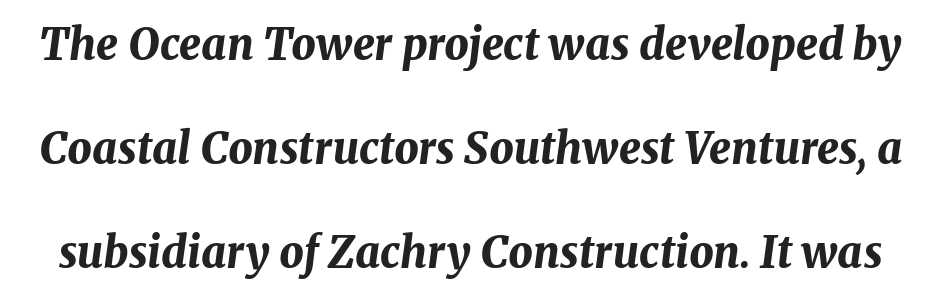
Q: Is the text bold? A: Yes.
Q: Is the text italic (slanted)? A: Yes, it leans right by about 8 degrees.
Q: Is the text underlined? A: No.
Q: Is the spacing between letters normal or unusually wide? A: Normal.
Q: Is the spacing between lines tight, normal or loose? A: Loose.
Q: Width (condensed, normal, or wide)? A: Normal.
Q: Stroke contrast? A: Medium.
Q: x-height? A: Medium.
Q: Monospaced? A: No.
